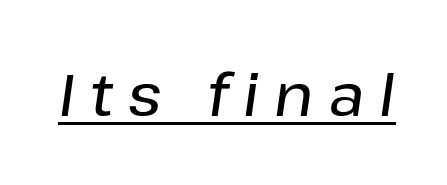
The image shows 59 px text type, italic (leaning right); set unusually wide letter spacing (+0.26 em), underlined; low stroke contrast and a medium x-height.
